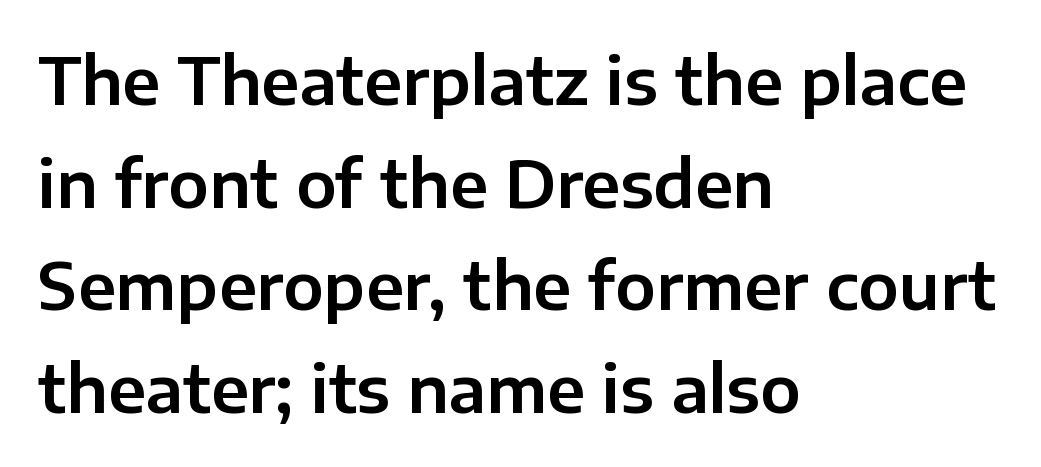
Is the letter spacing exaggerated? No — it looks like the ordinary default. This sample is left-justified, so line endings fall wherever the words run out. Has an underline been added? It has not. Looks like regular typesetting: each glyph gets only the width it needs. Posture: vertical. Vertically, the passage feels balanced, rows spaced as you'd expect.
